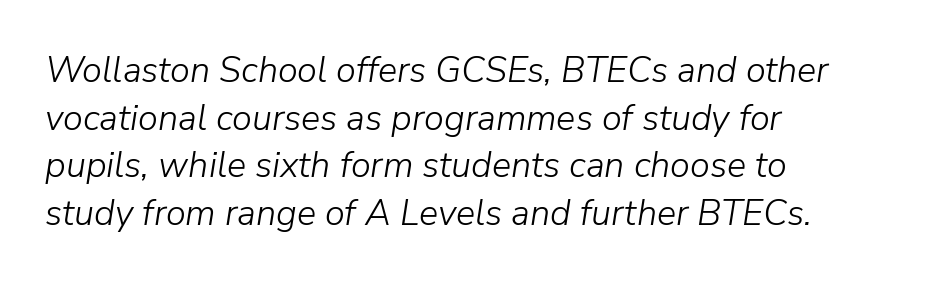
The image shows 36 px light type, italic (leaning right); set left-aligned, normal line spacing (1.32x), normal letter spacing, not underlined; low stroke contrast and a medium x-height.
